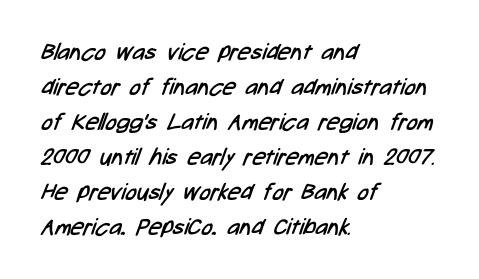
Q: Is the text bold? A: No.
Q: Is the text underlined? A: No.
Q: How is the paragraph aligned? A: Left-aligned.
Q: Is the spacing between letters normal or unusually wide? A: Normal.
Q: Is the spacing between lines tight, normal or loose? A: Normal.
